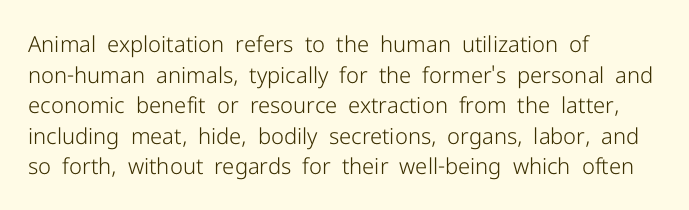
The image shows 22 px text type, upright; set left-aligned, normal line spacing (1.39x), normal letter spacing, not underlined.
